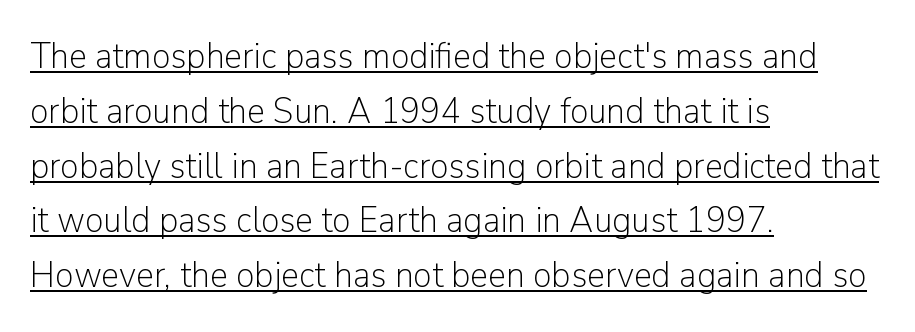
Q: Is the text bold? A: No.
Q: Is the text italic (slanted)? A: No, it is upright.
Q: Is the typeface a serif or a sans-serif typeface? A: Sans-serif.
Q: Is the text underlined? A: Yes.
Q: How is the paragraph aligned? A: Left-aligned.
Q: Is the spacing between letters normal or unusually wide? A: Normal.
Q: Is the spacing between lines tight, normal or loose? A: Normal.
Q: Width (condensed, normal, or wide)? A: Normal.
Q: Stroke contrast? A: Low.
Q: x-height? A: Medium.
Q: Monospaced? A: No.
